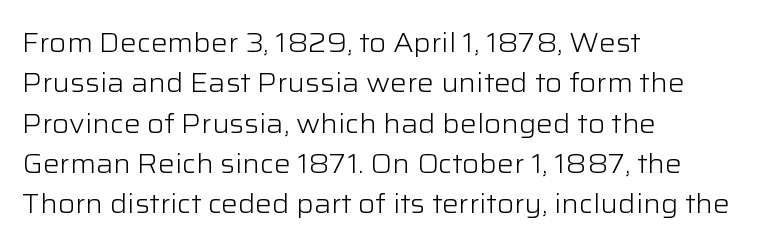
{"italic": "no", "bold": "no", "underline": "no", "align": "left", "line_spacing": "normal", "line_spacing_ratio": 1.55, "letter_spacing": "normal", "letter_spacing_em": 0.0, "glyph_px": 26}
